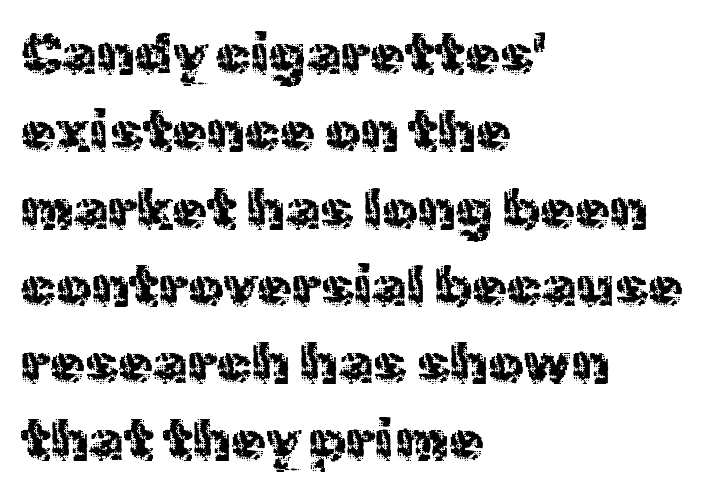
The image shows 56 px regular-weight sans-serif type, upright; set left-aligned, normal line spacing (1.38x), normal letter spacing, not underlined; a medium x-height.
